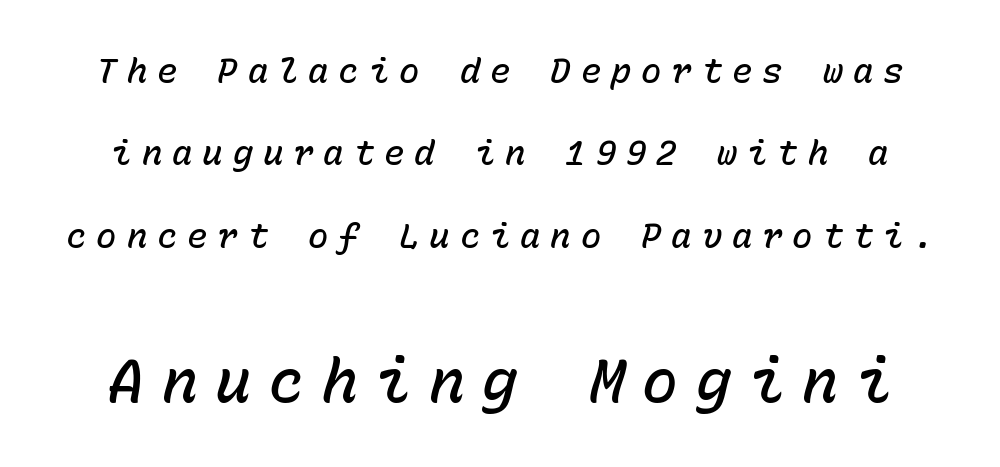
{"italic": "yes", "lean": "right", "slant_degrees": 15, "bold": "semi", "weight": "semibold", "width": "normal", "stroke_contrast": "low", "x_height": "medium", "monospaced": "yes", "underline": "no", "line_spacing": "loose", "line_spacing_ratio": 2.42, "letter_spacing": "wide", "letter_spacing_em": 0.29, "larger_block": "second", "size_ratio": 1.76, "glyph_px": 60}
